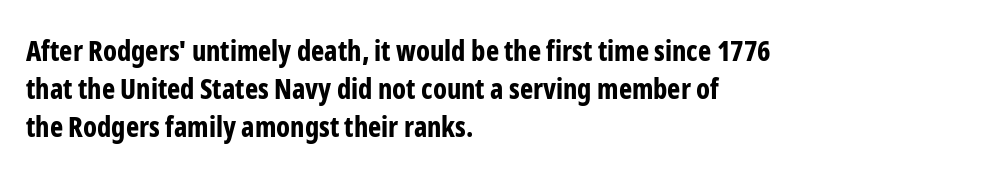
{"serif": "no", "italic": "no", "bold": "yes", "weight": "bold", "width": "condensed", "stroke_contrast": "low", "x_height": "medium", "monospaced": "no", "underline": "no", "align": "left", "line_spacing": "normal", "line_spacing_ratio": 1.35, "letter_spacing": "normal", "letter_spacing_em": 0.0, "glyph_px": 28}
